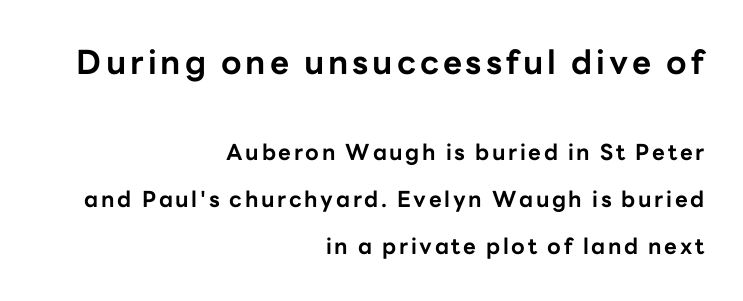
{"serif": "no", "italic": "no", "bold": "yes", "weight": "bold", "width": "normal", "stroke_contrast": "low", "x_height": "medium", "monospaced": "no", "underline": "no", "align": "right", "line_spacing": "loose", "line_spacing_ratio": 2.14, "larger_block": "first", "size_ratio": 1.5, "glyph_px": 33}
